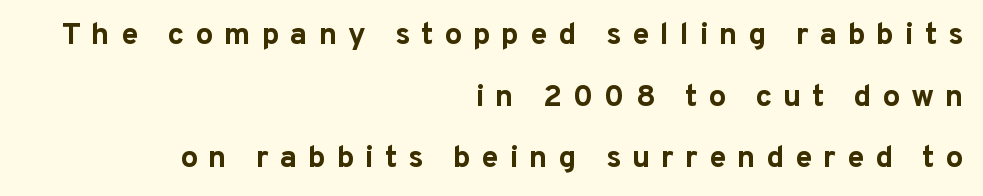
The image shows 31 px bold sans-serif type, upright; set right-aligned, loose line spacing (1.99x), unusually wide letter spacing (+0.35 em), not underlined; low stroke contrast and a medium x-height.
